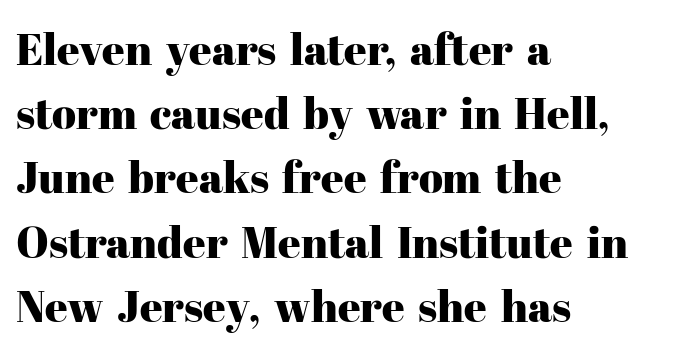
The letters advance in unequal steps, a hallmark of proportional type. The face used here is rendered with its standard letterfit. I'd call this a serif setting — the letters wear small feet. A roman cut, with each character standing at attention. Teacher's note: observe the even left margin — that is flush-left alignment.
